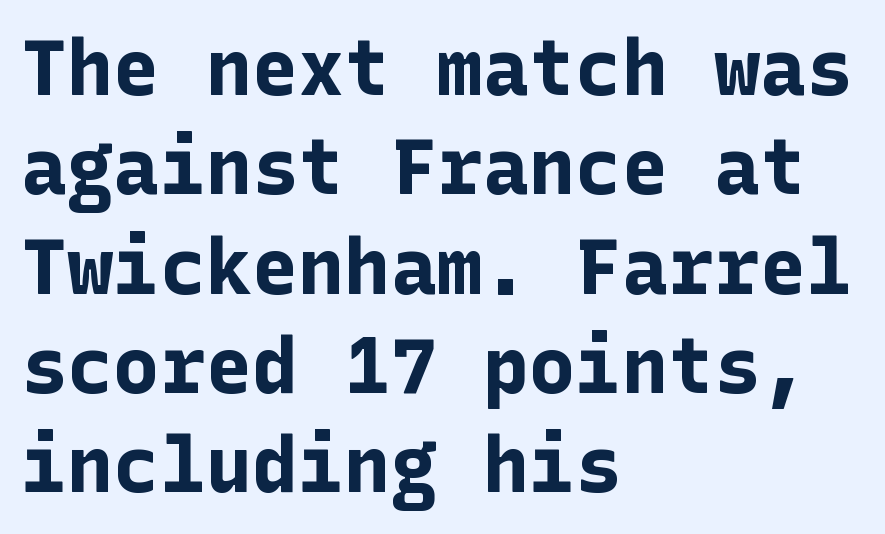
{"serif": "no", "italic": "no", "bold": "yes", "weight": "bold", "width": "normal", "stroke_contrast": "low", "x_height": "medium", "underline": "no", "align": "left", "line_spacing": "normal", "line_spacing_ratio": 1.29, "letter_spacing": "normal", "letter_spacing_em": 0.0, "glyph_px": 77}
